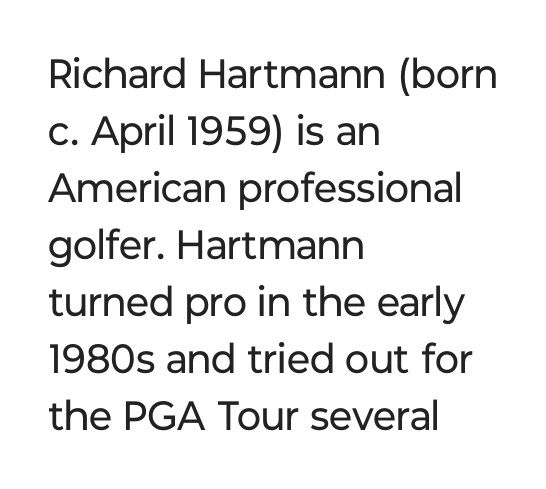
{"serif": "no", "italic": "no", "bold": "no", "weight": "regular", "width": "normal", "stroke_contrast": "low", "x_height": "medium", "monospaced": "no", "underline": "no", "align": "left", "line_spacing": "normal", "line_spacing_ratio": 1.39, "letter_spacing": "normal", "letter_spacing_em": 0.0, "glyph_px": 41}
